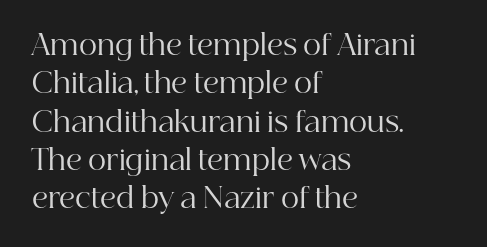
The image shows 28 px regular-weight serif type, upright; set left-aligned, normal line spacing (1.37x), normal letter spacing, not underlined; high stroke contrast and a medium x-height.
